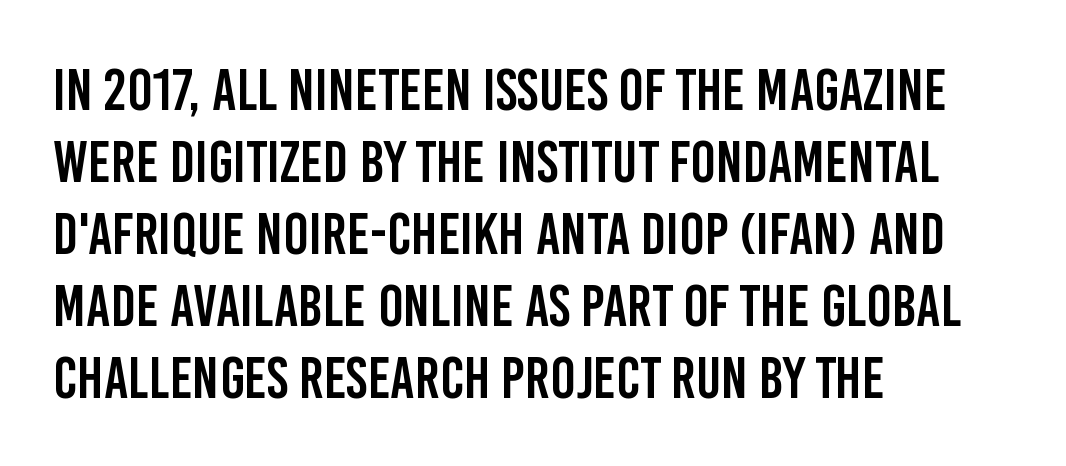
Q: Is the text italic (slanted)? A: No, it is upright.
Q: Is the typeface a serif or a sans-serif typeface? A: Sans-serif.
Q: Is the text underlined? A: No.
Q: How is the paragraph aligned? A: Left-aligned.
Q: Is the spacing between letters normal or unusually wide? A: Normal.
Q: Width (condensed, normal, or wide)? A: Condensed.
Q: Stroke contrast? A: Low.
Q: x-height? A: Large.
Q: Monospaced? A: No.
